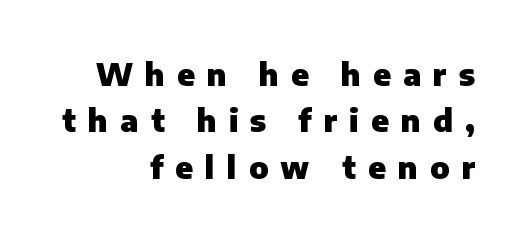
Letterform terminals end flat and unadorned throughout the passage. Letters rest on an invisible, unmarked baseline. In terms of leading, this rendering sits right in the middle. The face used here is proportionally spaced, like ordinary book or web type. The lines in this sample share a right terminus and differ only in where they begin. This is roman type, the default non-slanted kind.
